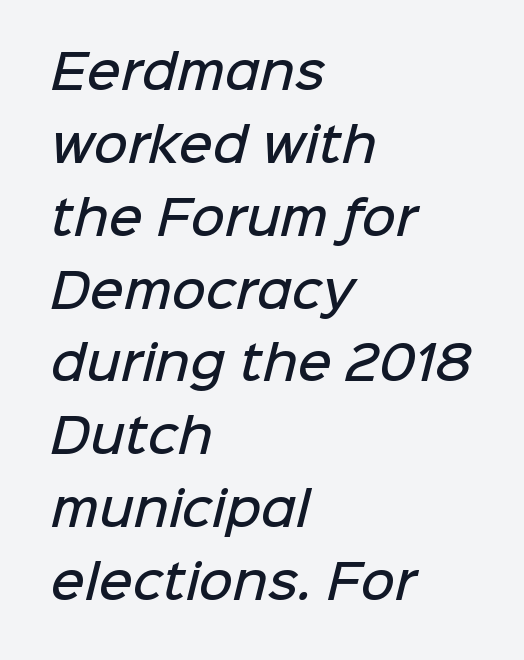
Q: Is the text bold? A: Semi-bold.
Q: Is the typeface a serif or a sans-serif typeface? A: Sans-serif.
Q: Is the text underlined? A: No.
Q: How is the paragraph aligned? A: Left-aligned.
Q: Is the spacing between letters normal or unusually wide? A: Normal.
Q: Is the spacing between lines tight, normal or loose? A: Normal.
Q: Width (condensed, normal, or wide)? A: Normal.
Q: Stroke contrast? A: Low.
Q: x-height? A: Medium.
Q: Monospaced? A: No.
